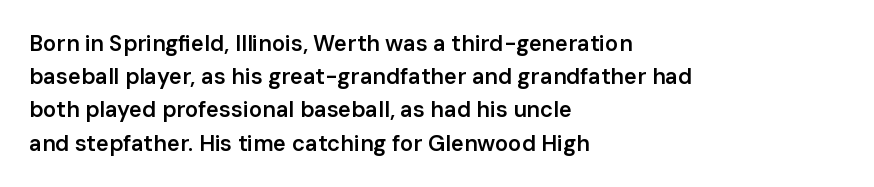
The image shows 22 px text type, upright; set left-aligned, normal line spacing (1.51x), normal letter spacing, not underlined.
